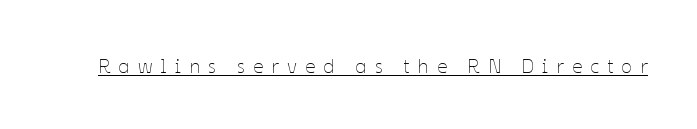
Q: Is the text bold? A: No.
Q: Is the text italic (slanted)? A: No, it is upright.
Q: Is the text underlined? A: Yes.
Q: Is the spacing between letters normal or unusually wide? A: Unusually wide.
